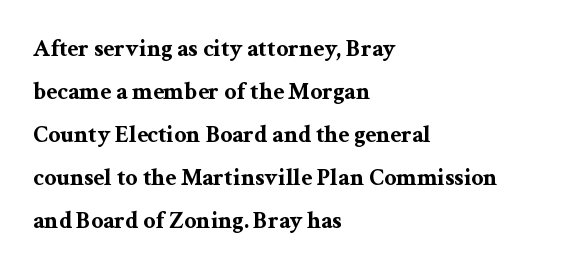
{"italic": "no", "bold": "yes", "underline": "no", "align": "left", "line_spacing_ratio": 1.79, "letter_spacing": "normal", "letter_spacing_em": 0.0, "glyph_px": 24}
